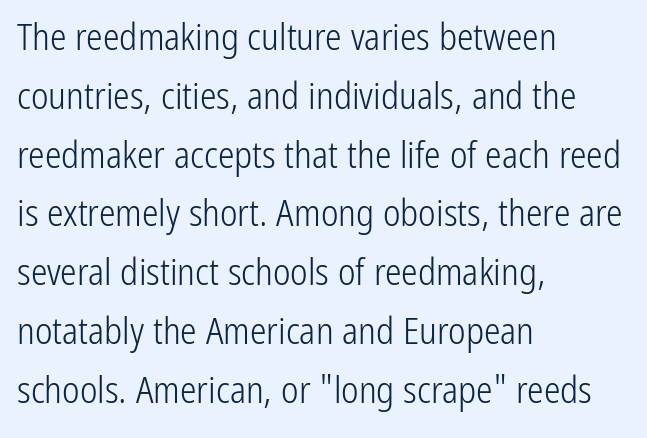
Q: Is the text bold? A: No.
Q: Is the text italic (slanted)? A: No, it is upright.
Q: Is the typeface a serif or a sans-serif typeface? A: Sans-serif.
Q: Is the text underlined? A: No.
Q: How is the paragraph aligned? A: Left-aligned.
Q: Is the spacing between letters normal or unusually wide? A: Normal.
Q: Is the spacing between lines tight, normal or loose? A: Normal.
Q: Width (condensed, normal, or wide)? A: Condensed.
Q: Stroke contrast? A: Low.
Q: x-height? A: Medium.
Q: Monospaced? A: No.
